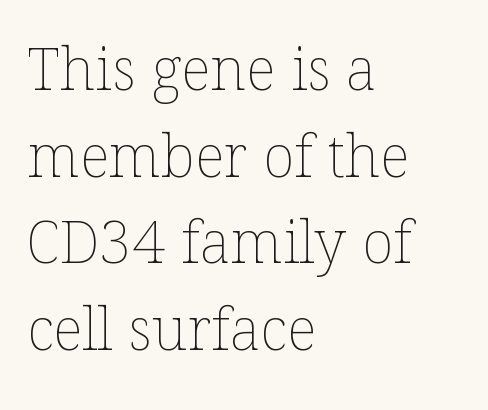
The image shows 59 px thin type, upright; set left-aligned, normal line spacing (1.47x), normal letter spacing, not underlined; low stroke contrast and a medium x-height.
